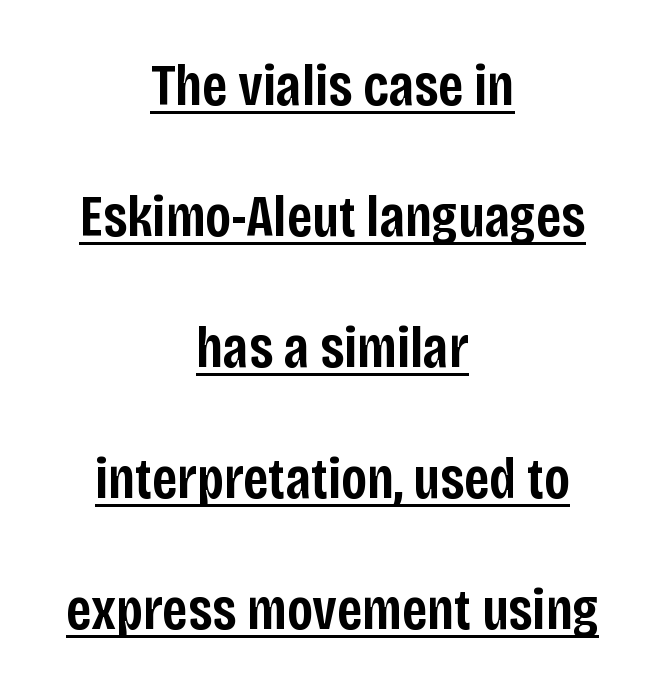
Q: Is the text bold? A: Semi-bold.
Q: Is the text italic (slanted)? A: No, it is upright.
Q: Is the typeface a serif or a sans-serif typeface? A: Sans-serif.
Q: Is the text underlined? A: Yes.
Q: How is the paragraph aligned? A: Centered.
Q: Is the spacing between letters normal or unusually wide? A: Normal.
Q: Is the spacing between lines tight, normal or loose? A: Loose.
Q: Width (condensed, normal, or wide)? A: Condensed.
Q: Stroke contrast? A: Low.
Q: x-height? A: Large.
Q: Monospaced? A: No.
